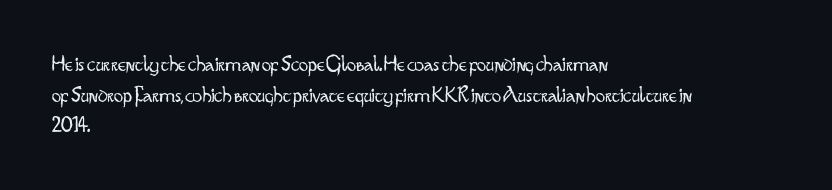
Vertical spacing — default. The text block is weighted toward the left margin, trailing off unevenly rightward. The baseline area is clear. These lines keep a tight, regular rhythm from letter to letter. No extra ink here — the face is not bold.
